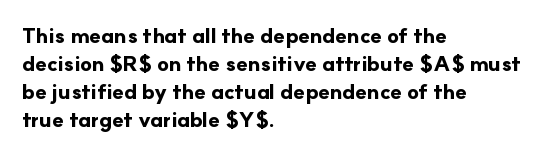
{"italic": "no", "bold": "yes", "underline": "no", "align": "left", "line_spacing": "normal", "line_spacing_ratio": 1.33, "letter_spacing": "normal", "letter_spacing_em": 0.0, "glyph_px": 21}
